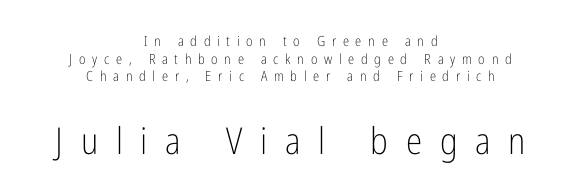
{"serif": "no", "italic": "no", "bold": "no", "weight": "light", "width": "condensed", "stroke_contrast": "low", "x_height": "medium", "monospaced": "no", "underline": "no", "align": "center", "line_spacing": "normal", "line_spacing_ratio": 1.26, "letter_spacing": "wide", "letter_spacing_em": 0.48, "larger_block": "second", "size_ratio": 2.64, "glyph_px": 37}
